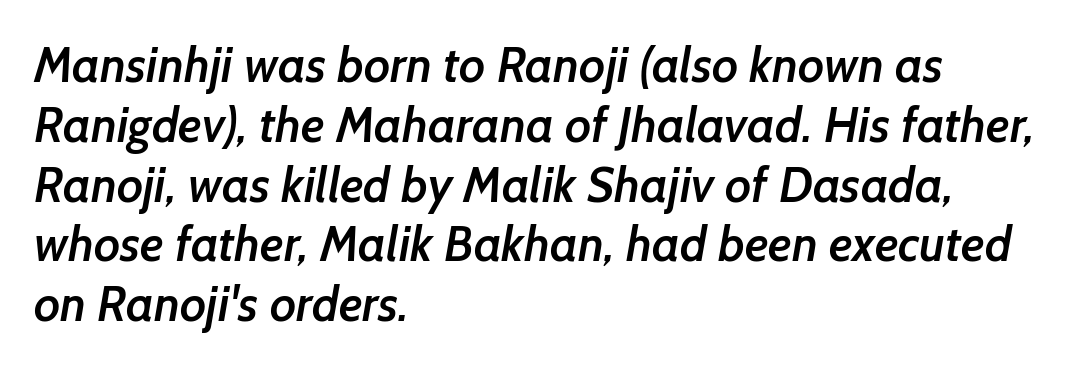
{"serif": "no", "bold": "semi", "weight": "semibold", "width": "normal", "stroke_contrast": "low", "x_height": "medium", "monospaced": "no", "underline": "no", "align": "left", "line_spacing_ratio": 1.22, "letter_spacing": "normal", "letter_spacing_em": 0.0, "glyph_px": 49}
